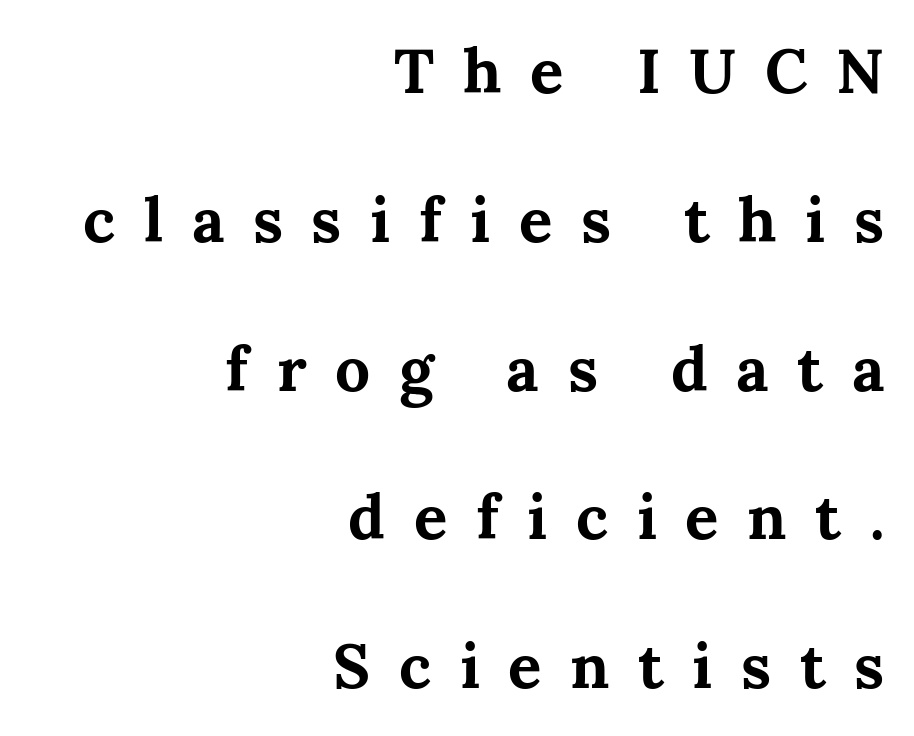
{"serif": "yes", "italic": "no", "bold": "yes", "weight": "bold", "width": "normal", "stroke_contrast": "medium", "x_height": "medium", "monospaced": "no", "underline": "no", "align": "right", "line_spacing": "loose", "line_spacing_ratio": 2.4, "letter_spacing": "wide", "letter_spacing_em": 0.46, "glyph_px": 62}
